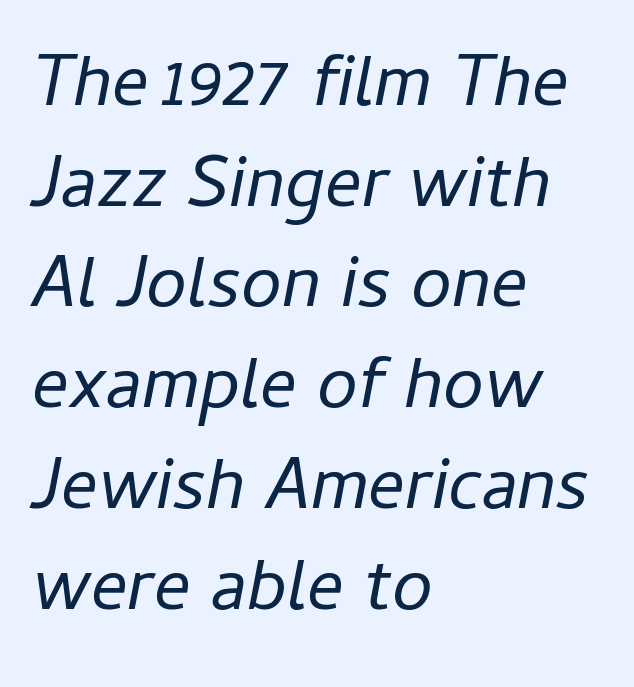
The image shows 73 px regular-weight type, italic (leaning right); set left-aligned, normal line spacing (1.38x), normal letter spacing, not underlined; low stroke contrast and a medium x-height.
